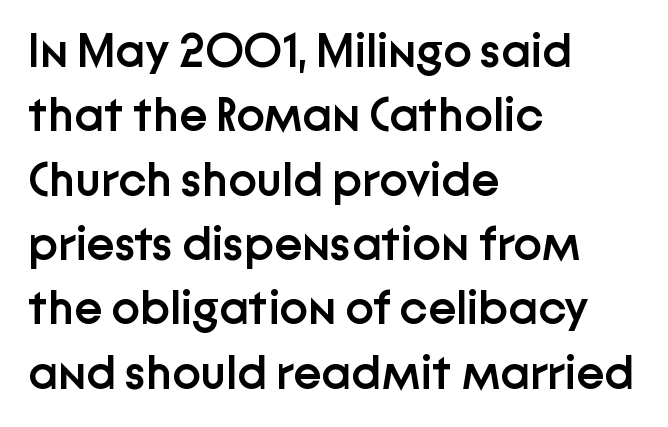
Q: Is the text bold? A: Semi-bold.
Q: Is the text italic (slanted)? A: No, it is upright.
Q: Is the typeface a serif or a sans-serif typeface? A: Sans-serif.
Q: Is the text underlined? A: No.
Q: How is the paragraph aligned? A: Left-aligned.
Q: Is the spacing between letters normal or unusually wide? A: Normal.
Q: Is the spacing between lines tight, normal or loose? A: Normal.
Q: Width (condensed, normal, or wide)? A: Normal.
Q: Stroke contrast? A: Low.
Q: x-height? A: Medium.
Q: Monospaced? A: No.
